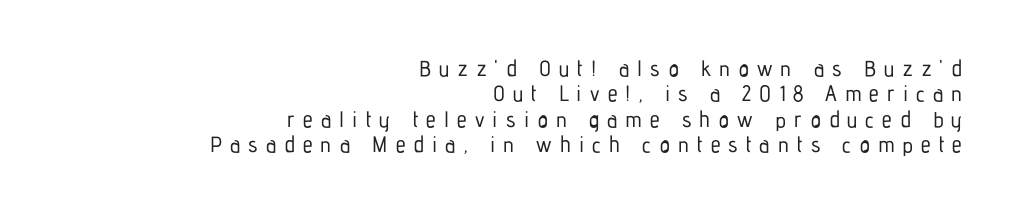
{"italic": "no", "underline": "no", "align": "right", "line_spacing": "tight", "line_spacing_ratio": 1.15, "letter_spacing": "wide", "letter_spacing_em": 0.37, "glyph_px": 22}
